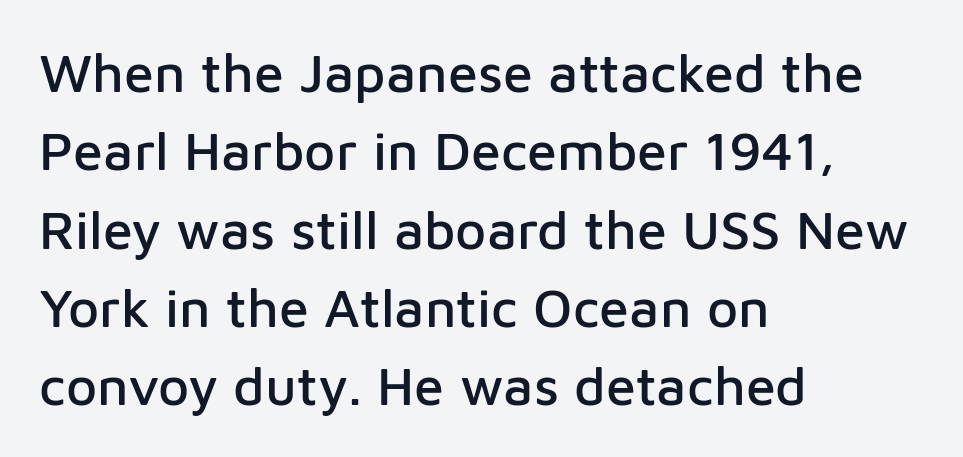
The image shows 54 px sans-serif type, upright; set left-aligned, normal line spacing (1.45x), normal letter spacing, not underlined; low stroke contrast and a medium x-height.
